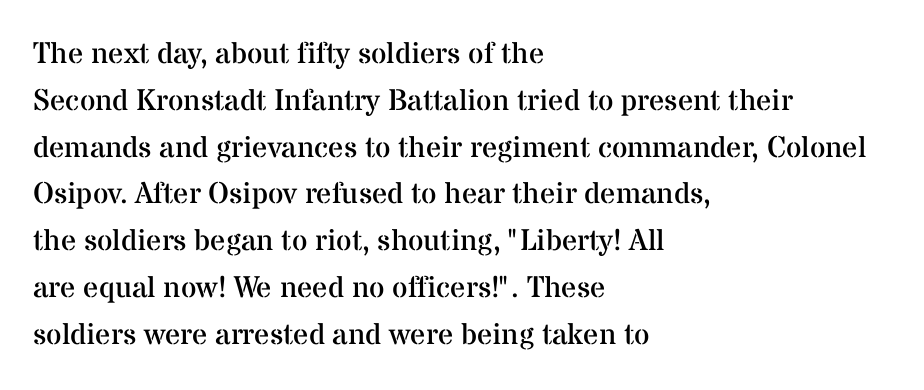
Q: Is the text bold? A: No.
Q: Is the text italic (slanted)? A: No, it is upright.
Q: Is the typeface a serif or a sans-serif typeface? A: Serif.
Q: Is the text underlined? A: No.
Q: How is the paragraph aligned? A: Left-aligned.
Q: Is the spacing between letters normal or unusually wide? A: Normal.
Q: Is the spacing between lines tight, normal or loose? A: Normal.
Q: Width (condensed, normal, or wide)? A: Normal.
Q: Stroke contrast? A: Medium.
Q: x-height? A: Medium.
Q: Monospaced? A: No.
